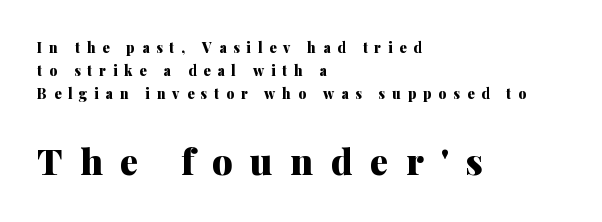
{"serif": "yes", "italic": "no", "bold": "yes", "weight": "heavy", "width": "normal", "stroke_contrast": "medium", "x_height": "medium", "monospaced": "no", "underline": "no", "align": "left", "line_spacing": "normal", "line_spacing_ratio": 1.66, "letter_spacing": "wide", "letter_spacing_em": 0.49, "larger_block": "second", "size_ratio": 2.57, "glyph_px": 36}
